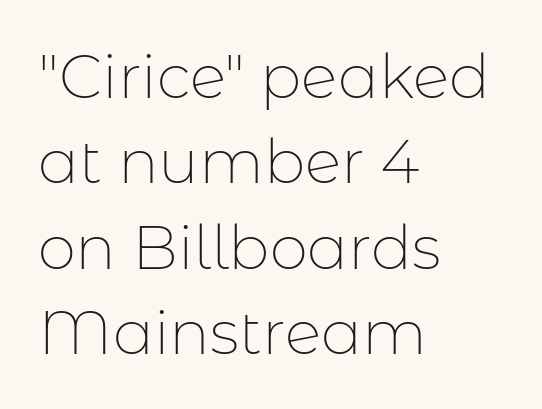
{"serif": "no", "italic": "no", "bold": "no", "weight": "thin", "width": "normal", "stroke_contrast": "low", "x_height": "medium", "monospaced": "no", "underline": "no", "align": "left", "line_spacing": "normal", "line_spacing_ratio": 1.4, "letter_spacing": "normal", "letter_spacing_em": 0.0, "glyph_px": 61}
